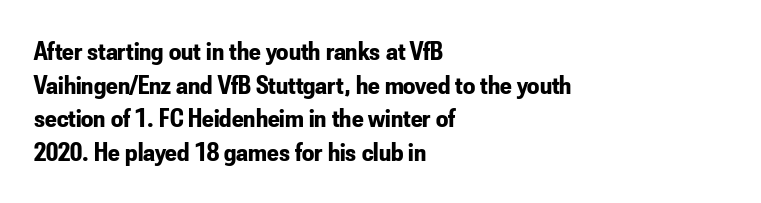
Its strokes are broad and dark, the hallmark of bold type. It's the straight-up-and-down kind of type. Regular leading. Caption: standard tracking, unaltered.
